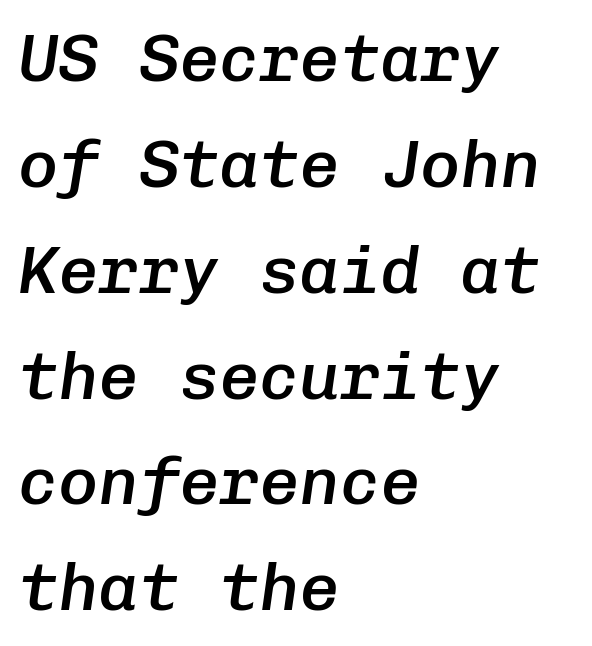
{"italic": "yes", "lean": "right", "slant_degrees": 8, "bold": "semi", "weight": "semibold", "width": "normal", "stroke_contrast": "low", "x_height": "medium", "monospaced": "yes", "underline": "no", "align": "left", "line_spacing": "normal", "line_spacing_ratio": 1.58, "letter_spacing": "normal", "letter_spacing_em": 0.0, "glyph_px": 67}
